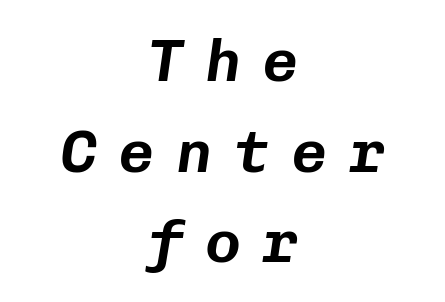
Q: Is the text italic (slanted)? A: Yes, it leans right by about 8 degrees.
Q: Is the text underlined? A: No.
Q: How is the paragraph aligned? A: Centered.
Q: Is the spacing between letters normal or unusually wide? A: Unusually wide.
Q: Is the spacing between lines tight, normal or loose? A: Normal.
Q: Width (condensed, normal, or wide)? A: Normal.
Q: Stroke contrast? A: Low.
Q: x-height? A: Medium.
Q: Monospaced? A: Yes.
